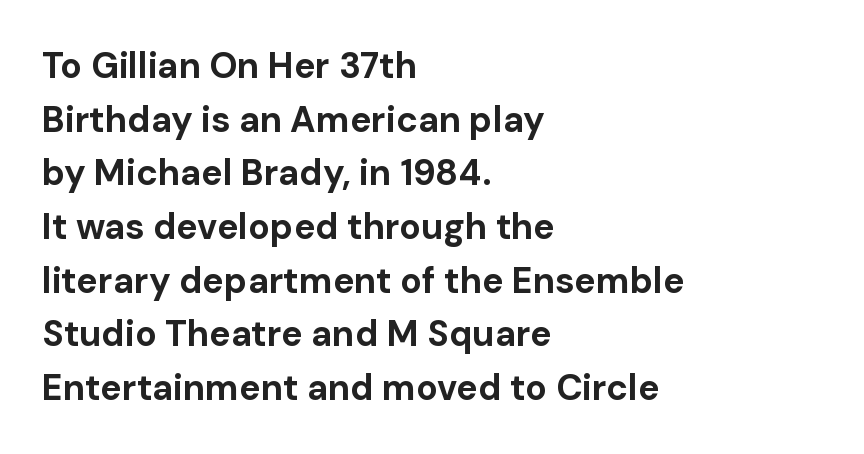
Q: Is the text bold? A: Yes.
Q: Is the text italic (slanted)? A: No, it is upright.
Q: Is the typeface a serif or a sans-serif typeface? A: Sans-serif.
Q: Is the text underlined? A: No.
Q: How is the paragraph aligned? A: Left-aligned.
Q: Is the spacing between letters normal or unusually wide? A: Normal.
Q: Is the spacing between lines tight, normal or loose? A: Normal.
Q: Width (condensed, normal, or wide)? A: Normal.
Q: Stroke contrast? A: Low.
Q: x-height? A: Medium.
Q: Monospaced? A: No.
